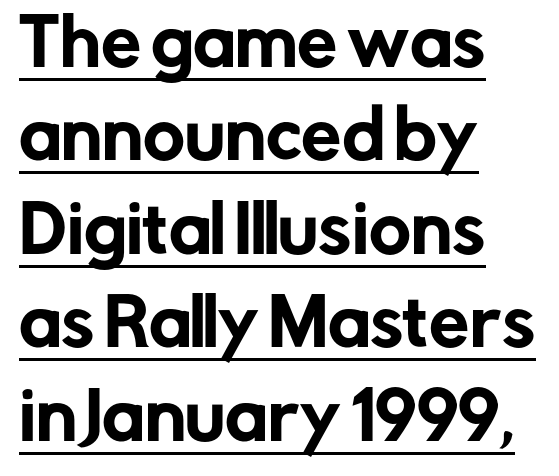
Nothing sits at the stroke ends, so this counts as sans-serif. Line spacing here is normal. Is the block centered? No — it sits flush against the left margin. Is this a fixed-width face? No — the glyphs have proportional, varying widths. Decoration check: the copy is underlined. Posture: upright roman.
